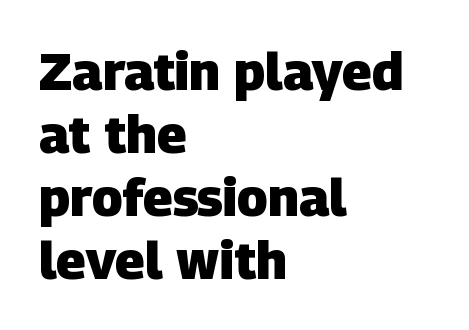
Q: Is the text bold? A: Yes.
Q: Is the typeface a serif or a sans-serif typeface? A: Sans-serif.
Q: Is the text underlined? A: No.
Q: How is the paragraph aligned? A: Left-aligned.
Q: Is the spacing between letters normal or unusually wide? A: Normal.
Q: Width (condensed, normal, or wide)? A: Normal.
Q: Stroke contrast? A: Low.
Q: x-height? A: Large.
Q: Monospaced? A: No.
